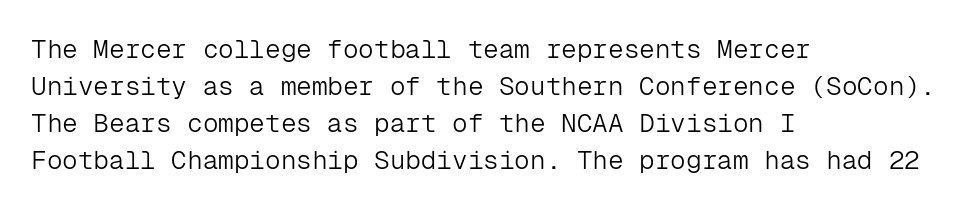
Q: Is the text bold? A: No.
Q: Is the text italic (slanted)? A: No, it is upright.
Q: Is the text underlined? A: No.
Q: How is the paragraph aligned? A: Left-aligned.
Q: Is the spacing between letters normal or unusually wide? A: Normal.
Q: Is the spacing between lines tight, normal or loose? A: Normal.
